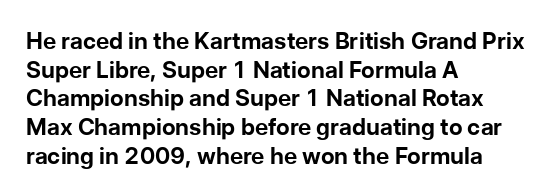
Q: Is the text bold? A: Yes.
Q: Is the text italic (slanted)? A: No, it is upright.
Q: Is the text underlined? A: No.
Q: How is the paragraph aligned? A: Left-aligned.
Q: Is the spacing between letters normal or unusually wide? A: Normal.
Q: Is the spacing between lines tight, normal or loose? A: Normal.
